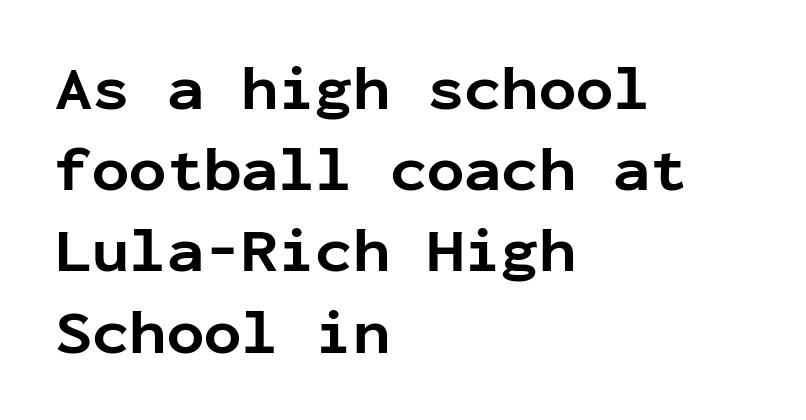
Serifs: no, the terminals of the letterforms are clean. It's the straight-up-and-down kind of type. A clean baseline with only descenders dipping below it. Does the copy run flush right? No — it runs flush left. Is this a fixed-width face? Yes — each glyph sits in an identical cell.
